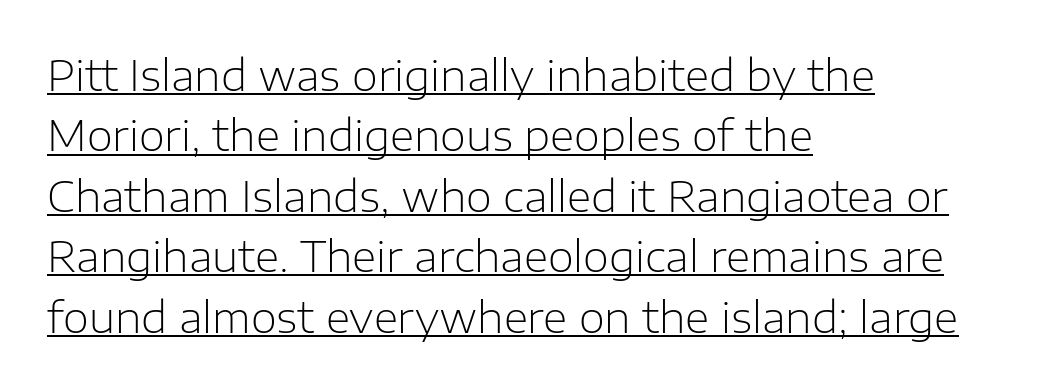
Q: Is the text bold? A: No.
Q: Is the text italic (slanted)? A: No, it is upright.
Q: Is the typeface a serif or a sans-serif typeface? A: Sans-serif.
Q: Is the text underlined? A: Yes.
Q: How is the paragraph aligned? A: Left-aligned.
Q: Is the spacing between letters normal or unusually wide? A: Normal.
Q: Is the spacing between lines tight, normal or loose? A: Normal.
Q: Width (condensed, normal, or wide)? A: Normal.
Q: Stroke contrast? A: Low.
Q: x-height? A: Medium.
Q: Monospaced? A: No.
